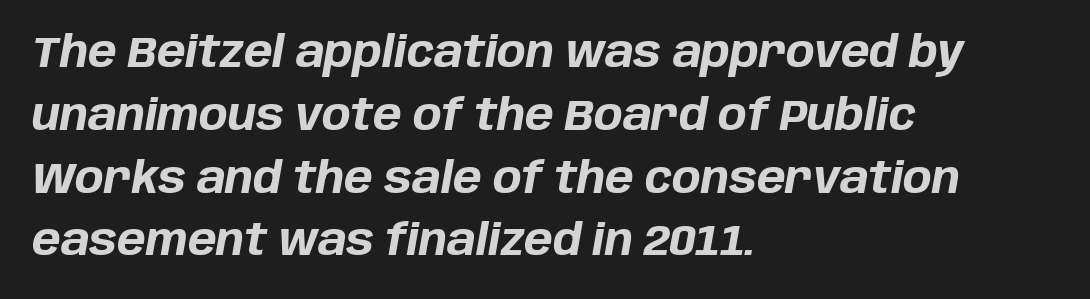
Q: Is the text bold? A: Yes.
Q: Is the text italic (slanted)? A: Yes, it leans right by about 10 degrees.
Q: Is the text underlined? A: No.
Q: How is the paragraph aligned? A: Left-aligned.
Q: Is the spacing between letters normal or unusually wide? A: Normal.
Q: Is the spacing between lines tight, normal or loose? A: Normal.
Q: Width (condensed, normal, or wide)? A: Normal.
Q: Stroke contrast? A: Low.
Q: x-height? A: Large.
Q: Monospaced? A: No.
